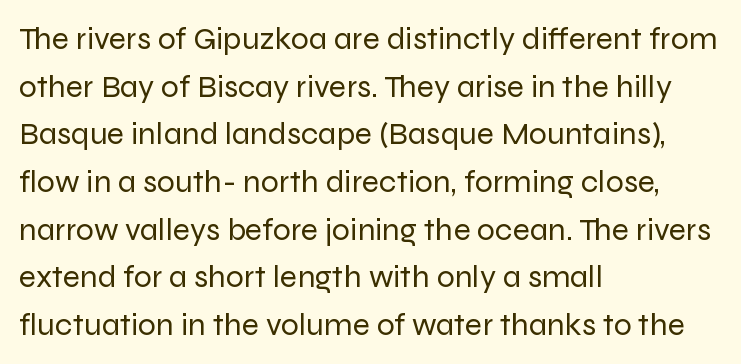
{"serif": "no", "italic": "no", "bold": "no", "weight": "regular", "width": "normal", "stroke_contrast": "low", "x_height": "medium", "monospaced": "no", "underline": "no", "align": "left", "line_spacing": "normal", "line_spacing_ratio": 1.49, "letter_spacing": "normal", "letter_spacing_em": 0.0, "glyph_px": 32}
